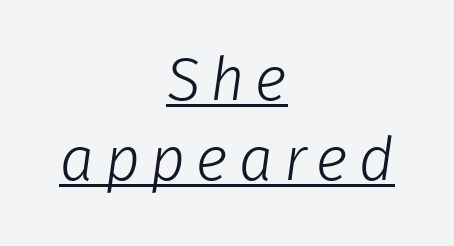
{"serif": "no", "bold": "no", "weight": "light", "width": "normal", "stroke_contrast": "low", "x_height": "medium", "monospaced": "no", "underline": "yes", "align": "center", "line_spacing": "normal", "line_spacing_ratio": 1.31, "glyph_px": 61}
